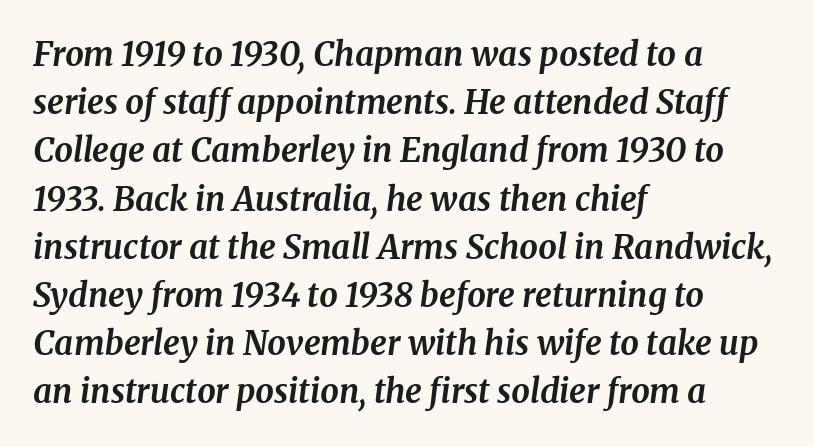
Letter spacing: default. To sum up the face: it has serifs. Leading: standard. Caption: bold face, heavy strokes. Any mark beneath the type? The region is blank. Think of a printed novel: that variable character pitch is what you see here.
